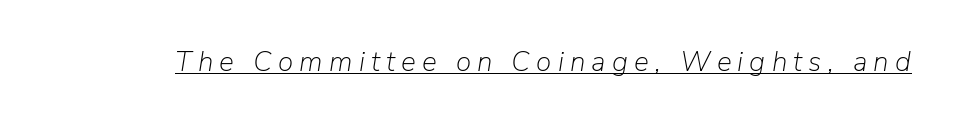
Q: Is the text bold? A: No.
Q: Is the text italic (slanted)? A: Yes, it leans right by about 9 degrees.
Q: Is the text underlined? A: Yes.
Q: Is the spacing between letters normal or unusually wide? A: Unusually wide.
Q: Width (condensed, normal, or wide)? A: Normal.
Q: Stroke contrast? A: Low.
Q: x-height? A: Medium.
Q: Monospaced? A: No.
